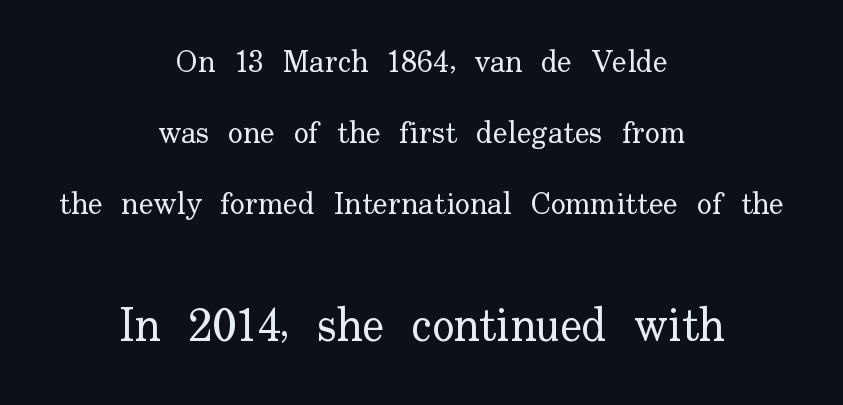
Two sizes are in play, and the larger belongs to the second block. Old-style or modern, the face here clearly has serifs. The typesetting does not lean heavy: it is not bold. This sample uses plain, unmodified letter spacing. Is the block centered? Yes — each line is placed symmetrically about the middle. The typography opts for an upright posture over an oblique one.
